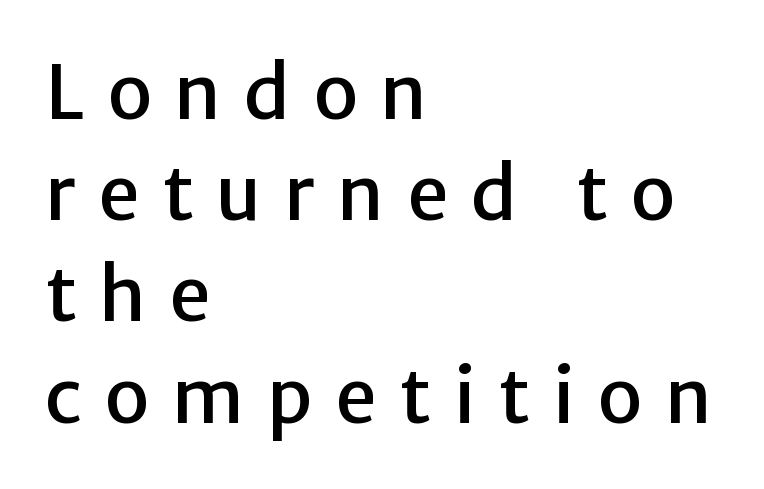
The image shows 75 px sans-serif type, upright; set left-aligned, normal line spacing (1.35x), unusually wide letter spacing (+0.3 em), not underlined; low stroke contrast and a medium x-height.
